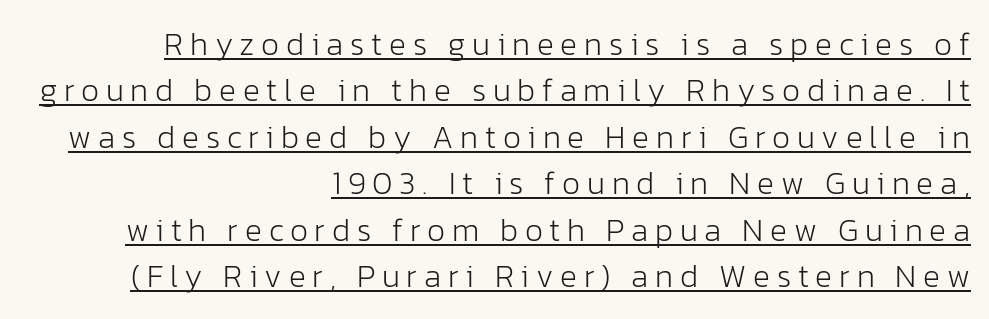
The image shows 32 px light sans-serif type, upright; set right-aligned, normal line spacing (1.45x), unusually wide letter spacing (+0.21 em), underlined; low stroke contrast and a medium x-height.
